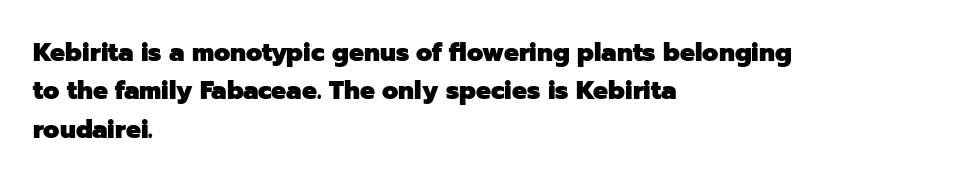
The image shows 25 px bold type, upright; set left-aligned, normal line spacing (1.54x), normal letter spacing, not underlined.
